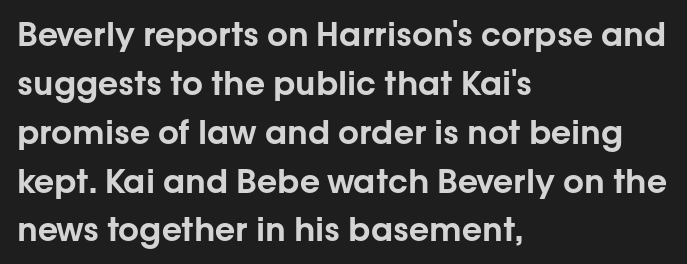
{"serif": "no", "italic": "no", "width": "normal", "stroke_contrast": "low", "x_height": "medium", "monospaced": "no", "underline": "no", "align": "left", "line_spacing": "normal", "line_spacing_ratio": 1.48, "letter_spacing": "normal", "letter_spacing_em": 0.0, "glyph_px": 33}
